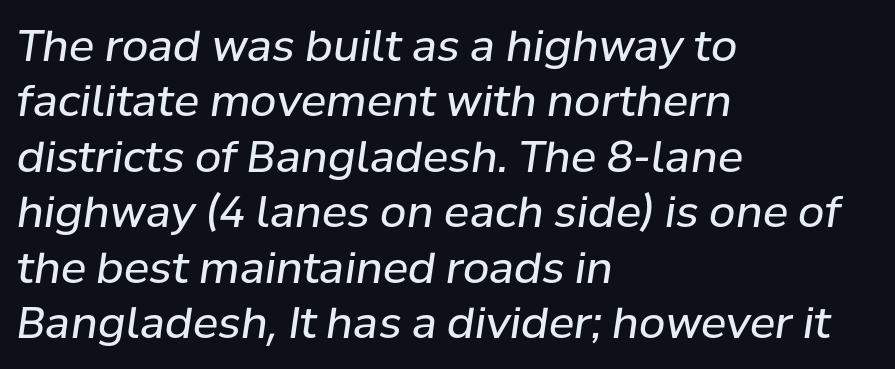
The image shows 43 px regular-weight type, italic (leaning right); set left-aligned, normal line spacing (1.29x), normal letter spacing, not underlined; low stroke contrast and a medium x-height.
